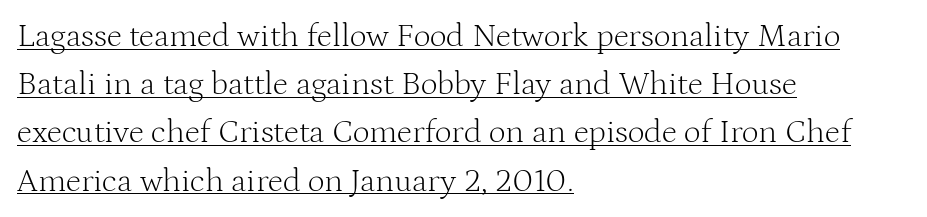
Q: Is the text bold? A: No.
Q: Is the text italic (slanted)? A: No, it is upright.
Q: Is the typeface a serif or a sans-serif typeface? A: Serif.
Q: Is the text underlined? A: Yes.
Q: How is the paragraph aligned? A: Left-aligned.
Q: Is the spacing between letters normal or unusually wide? A: Normal.
Q: Is the spacing between lines tight, normal or loose? A: Normal.
Q: Width (condensed, normal, or wide)? A: Normal.
Q: Stroke contrast? A: Medium.
Q: x-height? A: Medium.
Q: Monospaced? A: No.
